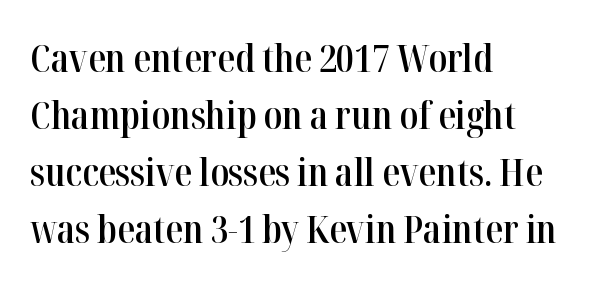
Q: Is the text bold? A: Semi-bold.
Q: Is the text italic (slanted)? A: No, it is upright.
Q: Is the typeface a serif or a sans-serif typeface? A: Serif.
Q: Is the text underlined? A: No.
Q: How is the paragraph aligned? A: Left-aligned.
Q: Is the spacing between letters normal or unusually wide? A: Normal.
Q: Is the spacing between lines tight, normal or loose? A: Normal.
Q: Width (condensed, normal, or wide)? A: Condensed.
Q: Stroke contrast? A: High.
Q: x-height? A: Medium.
Q: Monospaced? A: No.
